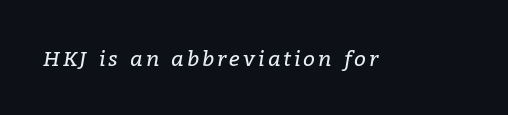
Q: Is the text bold? A: No.
Q: Is the text italic (slanted)? A: Yes, it leans right by about 9 degrees.
Q: Is the text underlined? A: No.
